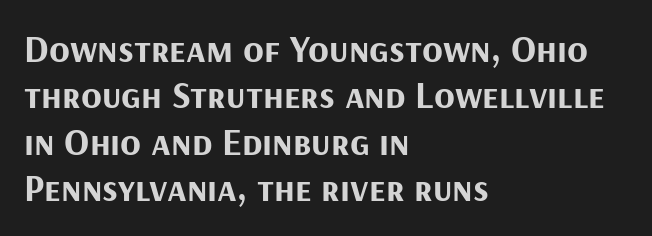
Q: Is the text bold? A: Yes.
Q: Is the text italic (slanted)? A: No, it is upright.
Q: Is the typeface a serif or a sans-serif typeface? A: Sans-serif.
Q: Is the text underlined? A: No.
Q: How is the paragraph aligned? A: Left-aligned.
Q: Is the spacing between letters normal or unusually wide? A: Normal.
Q: Width (condensed, normal, or wide)? A: Normal.
Q: Stroke contrast? A: Medium.
Q: x-height? A: Medium.
Q: Monospaced? A: No.
